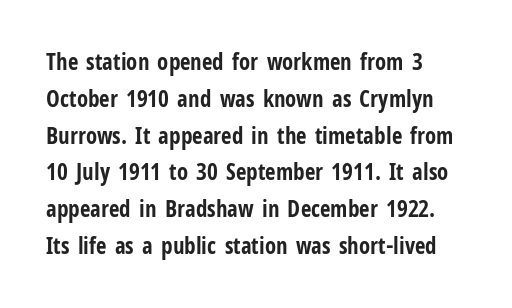
Q: Is the text bold? A: Yes.
Q: Is the text italic (slanted)? A: No, it is upright.
Q: Is the text underlined? A: No.
Q: How is the paragraph aligned? A: Left-aligned.
Q: Is the spacing between letters normal or unusually wide? A: Normal.
Q: Is the spacing between lines tight, normal or loose? A: Normal.
